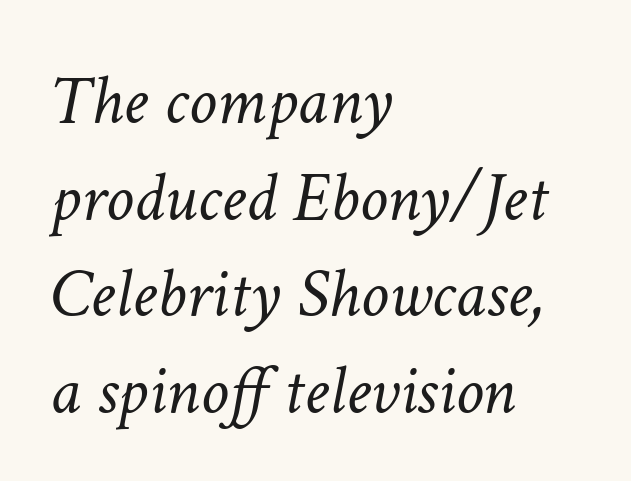
Unmarked baselines from the first word to the last. The axis of the letterforms is tilted away from vertical. The rendering uses natural spacing where letterforms have individual widths. Compared with a centered layout, this one pins lines to the left instead.
